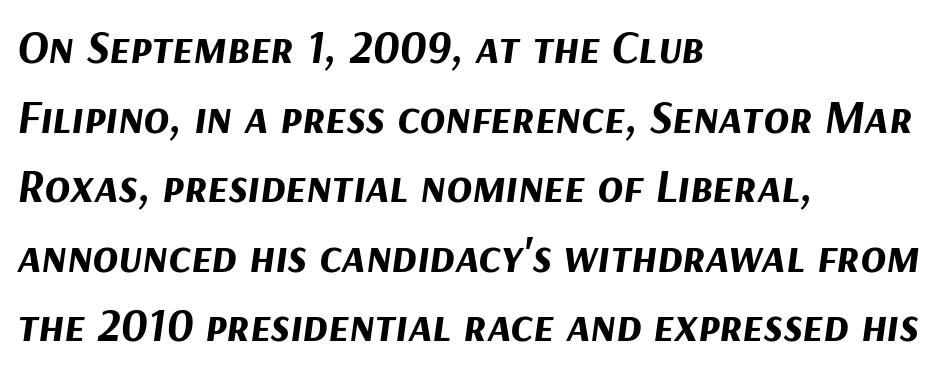
The typesetter chose a ragged-right arrangement here. Bare-footed words on every line. Rendered with sloped, italic letterforms. What stands out about the letter spacing? Nothing — it is the standard amount.
